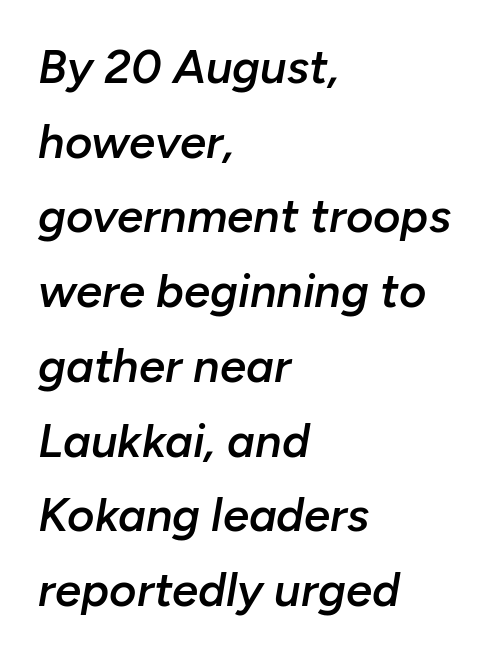
If you measured baseline to baseline, you'd find a middling distance. You could call the tracking neutral — neither tight nor loose. Has an underline been added? It has not. Looking at the ascenders, they clearly lean. The face used here is a semibold: visibly heavier than regular, lighter than bold.
